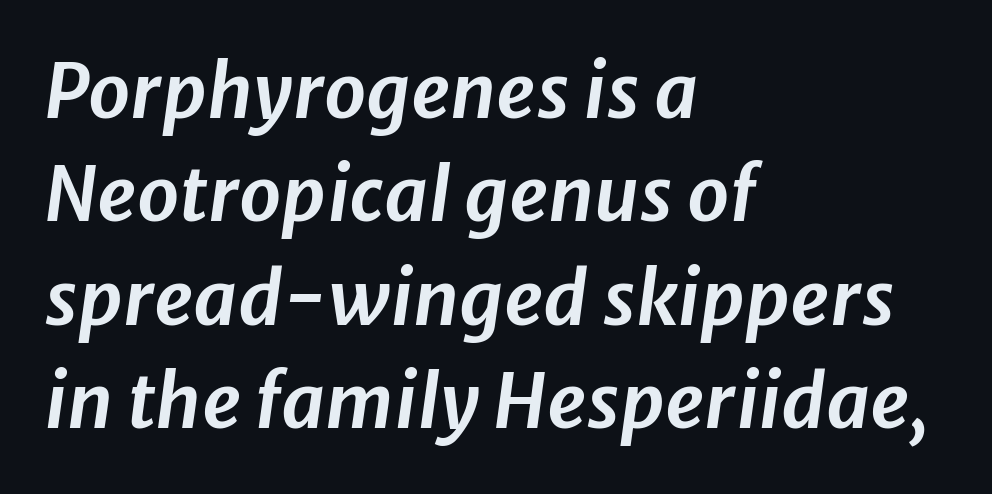
{"italic": "yes", "lean": "right", "slant_degrees": 8, "width": "normal", "stroke_contrast": "low", "x_height": "medium", "monospaced": "no", "underline": "no", "align": "left", "line_spacing": "normal", "line_spacing_ratio": 1.38, "letter_spacing": "normal", "letter_spacing_em": 0.0, "glyph_px": 75}
